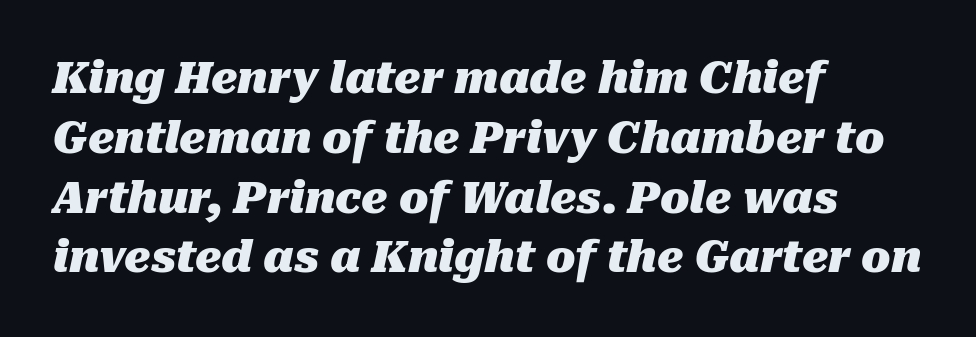
Q: Is the text bold? A: Yes.
Q: Is the text italic (slanted)? A: Yes, it leans right by about 10 degrees.
Q: Is the text underlined? A: No.
Q: How is the paragraph aligned? A: Left-aligned.
Q: Is the spacing between letters normal or unusually wide? A: Normal.
Q: Is the spacing between lines tight, normal or loose? A: Normal.
Q: Width (condensed, normal, or wide)? A: Normal.
Q: Stroke contrast? A: Medium.
Q: x-height? A: Medium.
Q: Monospaced? A: No.
